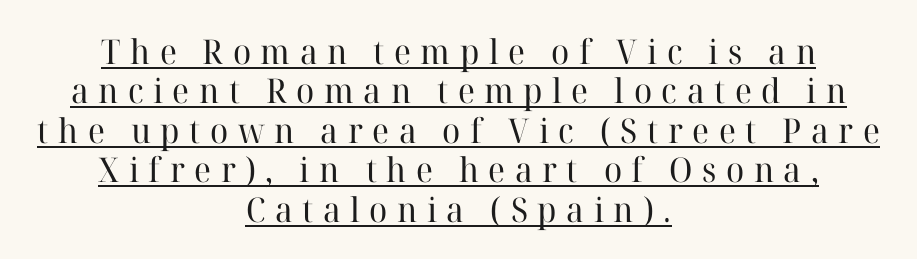
The image shows 34 px regular-weight serif type, upright; set centered, line spacing 1.16x, unusually wide letter spacing (+0.28 em), underlined; high stroke contrast and a medium x-height.
